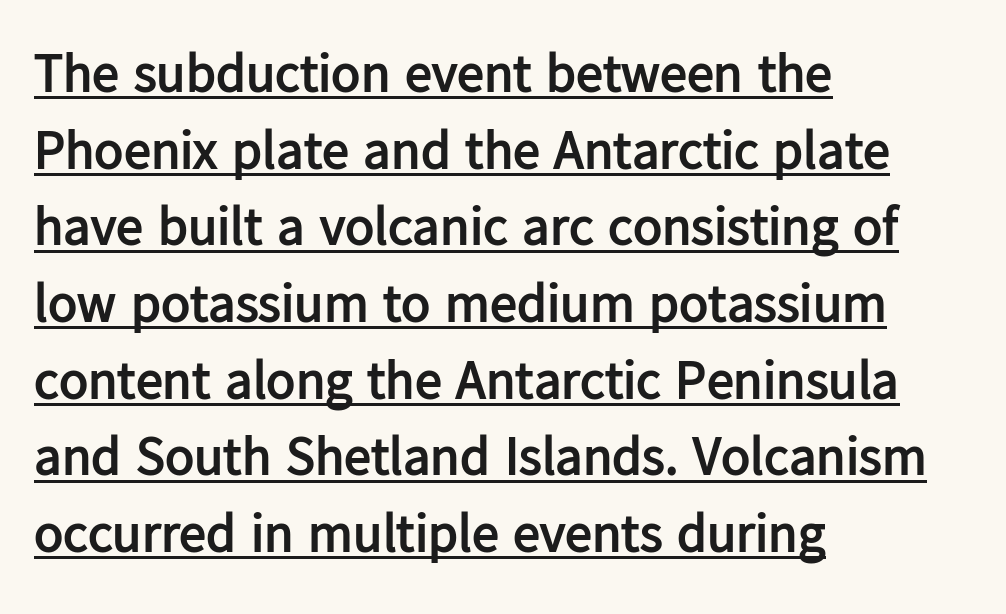
{"serif": "no", "italic": "no", "bold": "yes", "weight": "semibold", "width": "normal", "stroke_contrast": "low", "x_height": "medium", "monospaced": "no", "underline": "yes", "align": "left", "line_spacing": "normal", "line_spacing_ratio": 1.42, "letter_spacing": "normal", "letter_spacing_em": 0.0, "glyph_px": 54}
